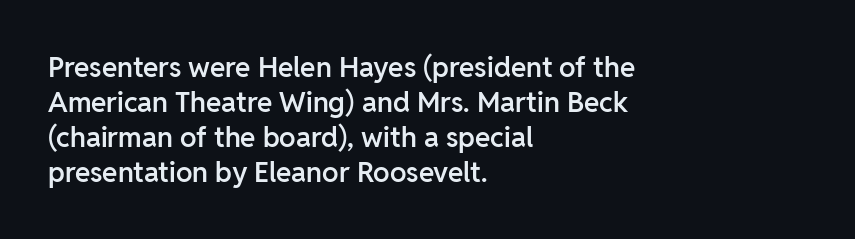
The image shows 28 px semibold sans-serif type, upright; set left-aligned, normal line spacing (1.25x), normal letter spacing, not underlined; low stroke contrast and a medium x-height.
